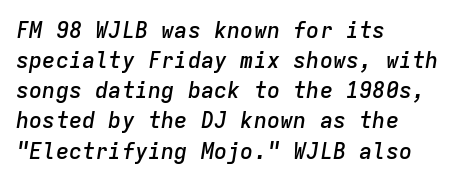
The image shows 22 px text type, italic (leaning right); set left-aligned, normal line spacing (1.37x), normal letter spacing, not underlined.
